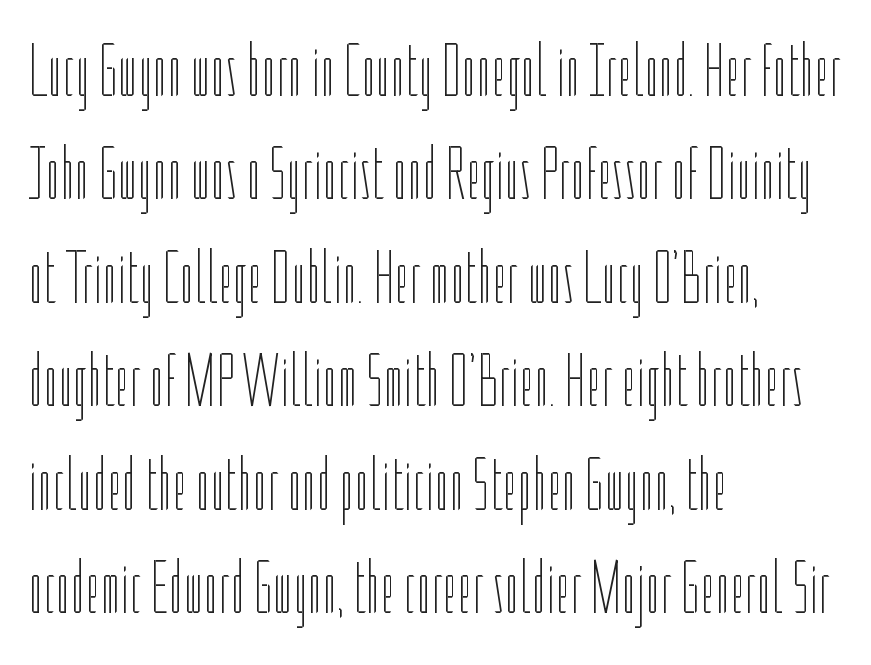
Q: Is the text bold? A: No.
Q: Is the text italic (slanted)? A: No, it is upright.
Q: Is the text underlined? A: No.
Q: How is the paragraph aligned? A: Left-aligned.
Q: Is the spacing between letters normal or unusually wide? A: Normal.
Q: Is the spacing between lines tight, normal or loose? A: Normal.
Q: Width (condensed, normal, or wide)? A: Condensed.
Q: Stroke contrast? A: Low.
Q: x-height? A: Medium.
Q: Monospaced? A: No.
